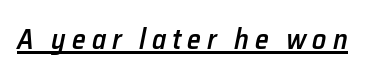
The image shows 28 px semibold type, italic (leaning right); set unusually wide letter spacing (+0.21 em), underlined; low stroke contrast and a medium x-height.
